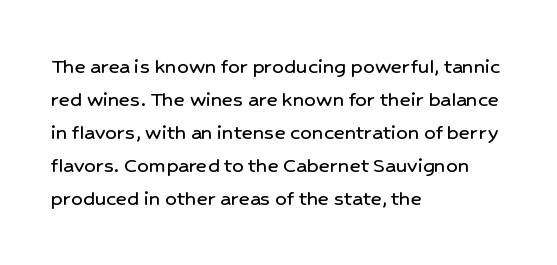
{"italic": "no", "underline": "no", "align": "left", "line_spacing": "normal", "line_spacing_ratio": 1.43, "letter_spacing": "normal", "letter_spacing_em": 0.0, "glyph_px": 23}
